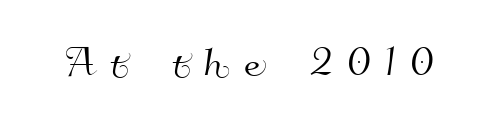
Q: Is the typeface a serif or a sans-serif typeface? A: Sans-serif.
Q: Is the text underlined? A: No.
Q: Is the spacing between letters normal or unusually wide? A: Unusually wide.
Q: Width (condensed, normal, or wide)? A: Normal.
Q: Stroke contrast? A: High.
Q: x-height? A: Small.
Q: Monospaced? A: No.
